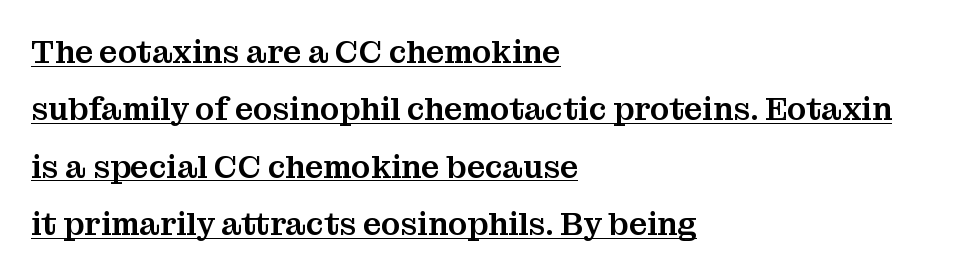
{"serif": "yes", "italic": "no", "width": "normal", "stroke_contrast": "medium", "x_height": "medium", "monospaced": "no", "underline": "yes", "align": "left", "line_spacing_ratio": 1.79, "letter_spacing": "normal", "letter_spacing_em": 0.0, "glyph_px": 32}
